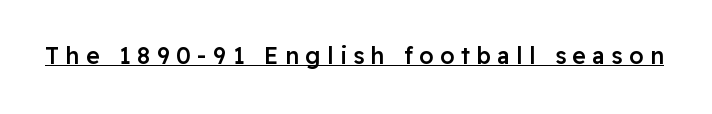
The image shows 23 px text type, upright; set unusually wide letter spacing (+0.28 em), underlined.
